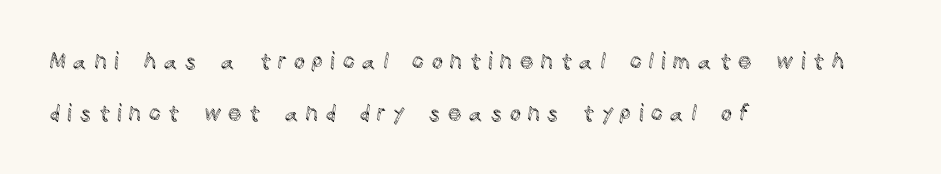
Q: Is the text italic (slanted)? A: Yes.
Q: Is the text underlined? A: No.
Q: How is the paragraph aligned? A: Left-aligned.
Q: Is the spacing between letters normal or unusually wide? A: Unusually wide.
Q: Is the spacing between lines tight, normal or loose? A: Loose.
